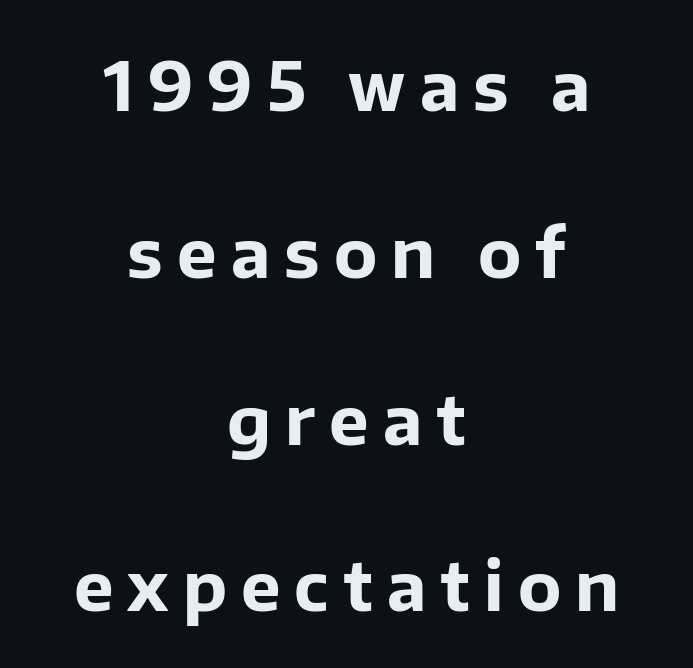
The image shows 67 px bold sans-serif type, upright; set centered, loose line spacing (2.49x), unusually wide letter spacing (+0.21 em), not underlined; low stroke contrast and a medium x-height.
